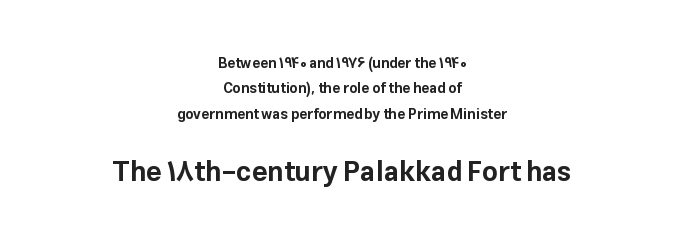
The image shows 27 px bold type, upright; set centered, line spacing 1.81x, normal letter spacing, not underlined; the second (bottom) block is 1.93x larger.
